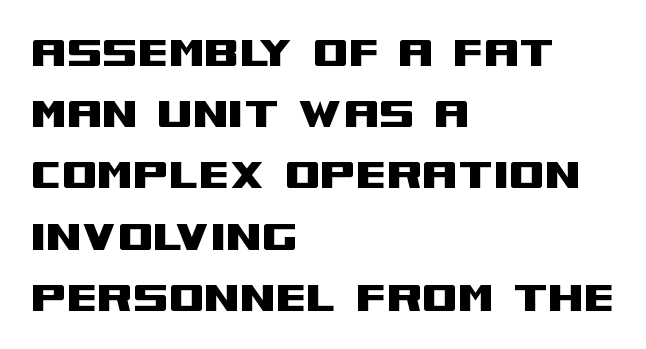
The image shows 51 px wide sans-serif type, upright; set left-aligned, line spacing 1.2x, normal letter spacing, not underlined; medium stroke contrast and a large x-height.
